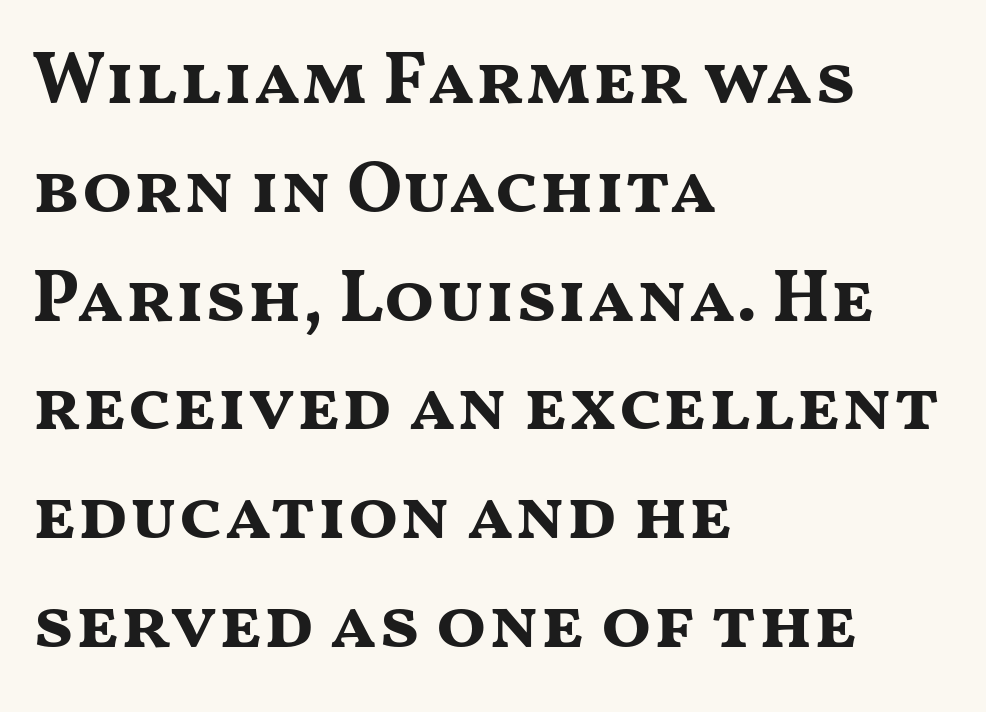
Q: Is the text bold? A: Yes.
Q: Is the text italic (slanted)? A: No, it is upright.
Q: Is the typeface a serif or a sans-serif typeface? A: Sans-serif.
Q: Is the text underlined? A: No.
Q: How is the paragraph aligned? A: Left-aligned.
Q: Is the spacing between letters normal or unusually wide? A: Normal.
Q: Is the spacing between lines tight, normal or loose? A: Normal.
Q: Width (condensed, normal, or wide)? A: Wide.
Q: Stroke contrast? A: Medium.
Q: x-height? A: Medium.
Q: Monospaced? A: No.
